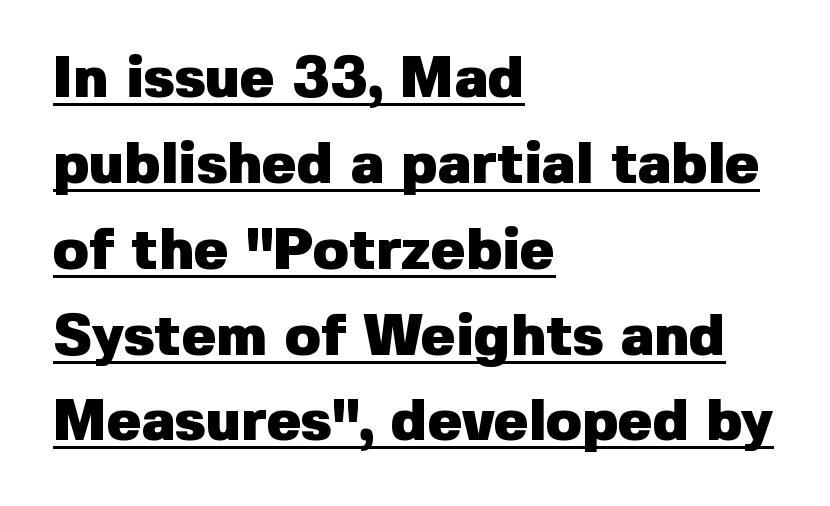
{"serif": "no", "italic": "no", "bold": "yes", "weight": "heavy", "width": "normal", "stroke_contrast": "low", "x_height": "medium", "monospaced": "no", "underline": "yes", "align": "left", "line_spacing": "normal", "line_spacing_ratio": 1.48, "letter_spacing": "normal", "letter_spacing_em": 0.0, "glyph_px": 58}
